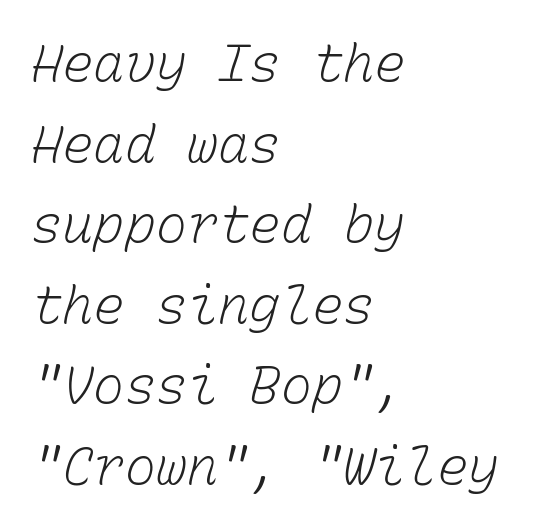
Q: Is the text bold? A: No.
Q: Is the text underlined? A: No.
Q: How is the paragraph aligned? A: Left-aligned.
Q: Is the spacing between letters normal or unusually wide? A: Normal.
Q: Is the spacing between lines tight, normal or loose? A: Normal.
Q: Width (condensed, normal, or wide)? A: Normal.
Q: Stroke contrast? A: Low.
Q: x-height? A: Medium.
Q: Monospaced? A: Yes.
